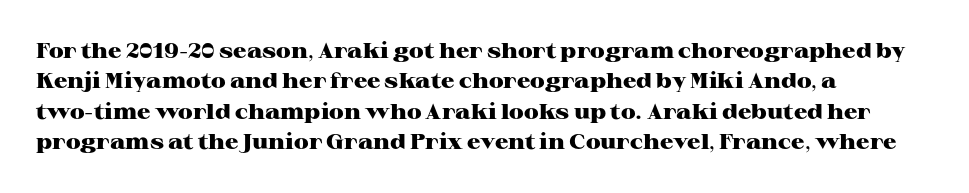
Notice how the stems are strictly vertical — no italics here. These words are printed bold, with thick strokes throughout. Leading: standard. You could call the tracking neutral — neither tight nor loose. The rendering anchors every line to the left-hand side. The words here are not underlined.
